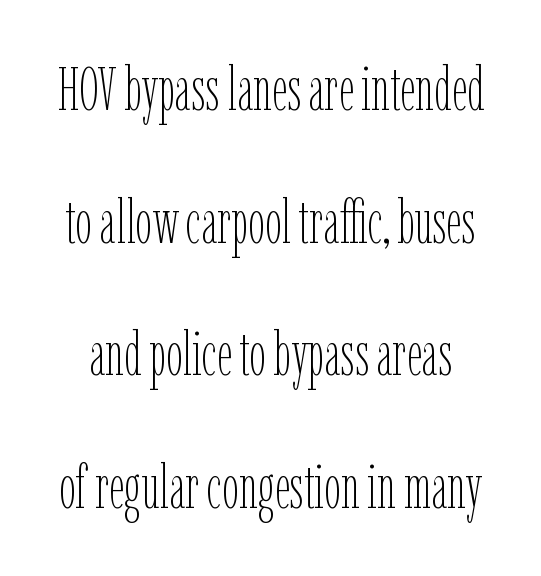
Weight class: somewhere from thin through regular. This is the regular roman posture of the typeface. Line spacing here is loose. The passage shown is typed in a proportional face where columns would drift.
